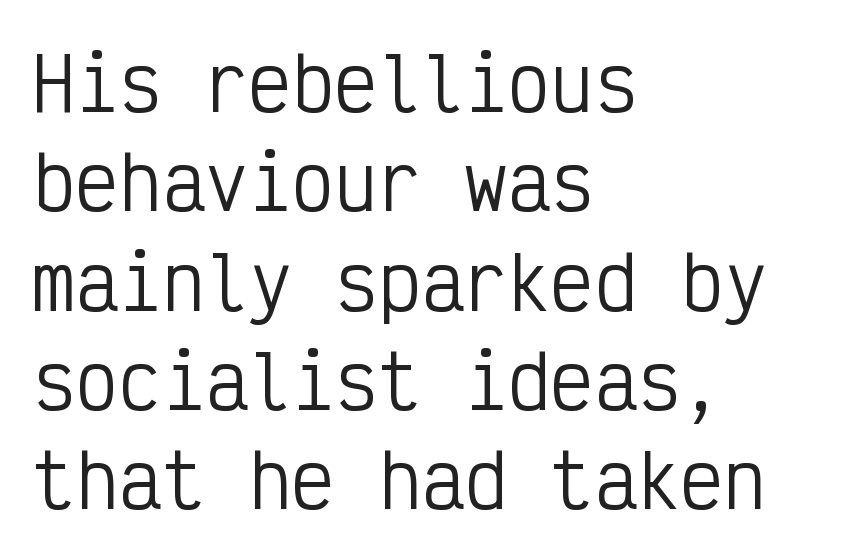
{"serif": "no", "italic": "no", "bold": "no", "weight": "regular", "width": "condensed", "stroke_contrast": "low", "x_height": "medium", "monospaced": "yes", "underline": "no", "align": "left", "line_spacing": "normal", "line_spacing_ratio": 1.38, "letter_spacing": "normal", "letter_spacing_em": 0.0, "glyph_px": 72}
